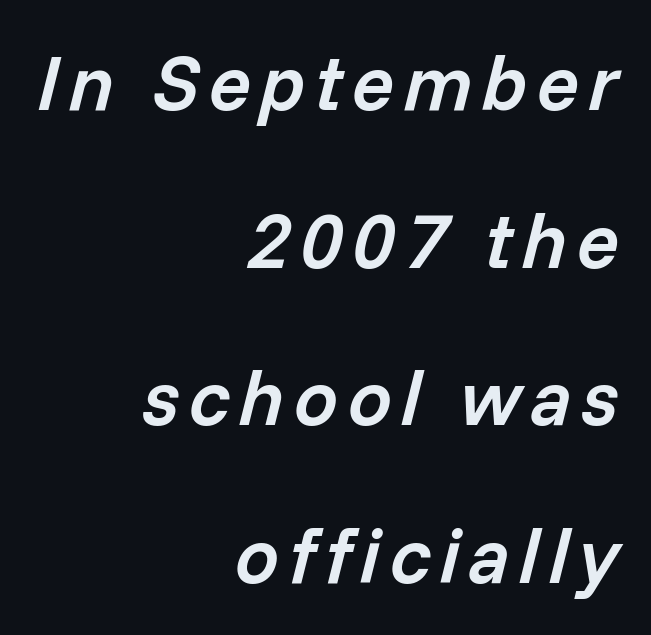
{"italic": "yes", "lean": "right", "slant_degrees": 14, "bold": "semi", "weight": "semibold", "width": "normal", "stroke_contrast": "low", "x_height": "medium", "monospaced": "no", "underline": "no", "align": "right", "line_spacing": "loose", "line_spacing_ratio": 2.02, "glyph_px": 78}
